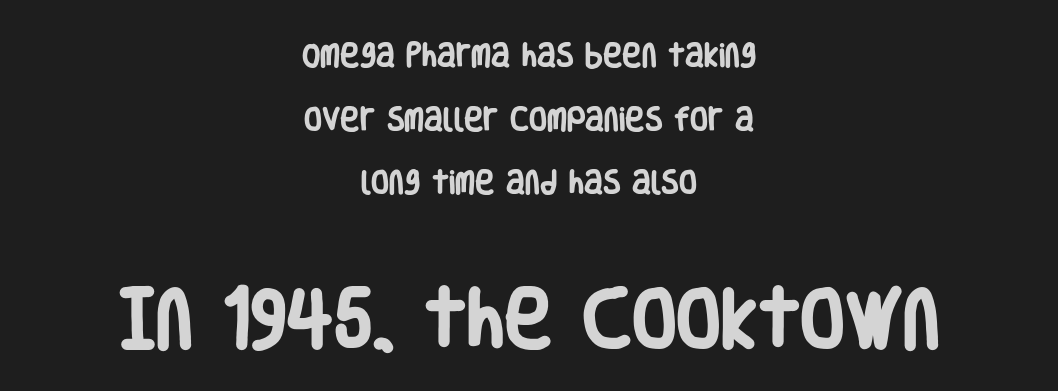
Q: Is the text bold? A: Yes.
Q: Is the text italic (slanted)? A: No, it is upright.
Q: Is the typeface a serif or a sans-serif typeface? A: Sans-serif.
Q: Is the text underlined? A: No.
Q: How is the paragraph aligned? A: Centered.
Q: Is the spacing between letters normal or unusually wide? A: Normal.
Q: Is the spacing between lines tight, normal or loose? A: Loose.
Q: Which block of text is set in a larger size, the first (top) or the second (bottom)? A: The second (bottom) one.
Q: Width (condensed, normal, or wide)? A: Condensed.
Q: Stroke contrast? A: Low.
Q: x-height? A: Large.
Q: Monospaced? A: No.
